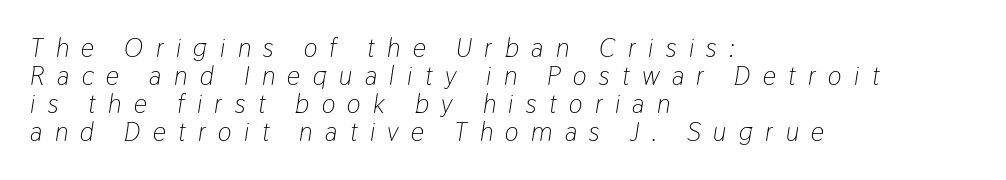
Each stroke keeps to a modest, everyday thickness or less. Rows of type sit shoulder to shoulder in the vertical direction. The face used here is rendered with a markedly widened letterfit. Slant detected: the letters are inclined. Has an underline been added? It has not. One-word summary of the alignment: left.
